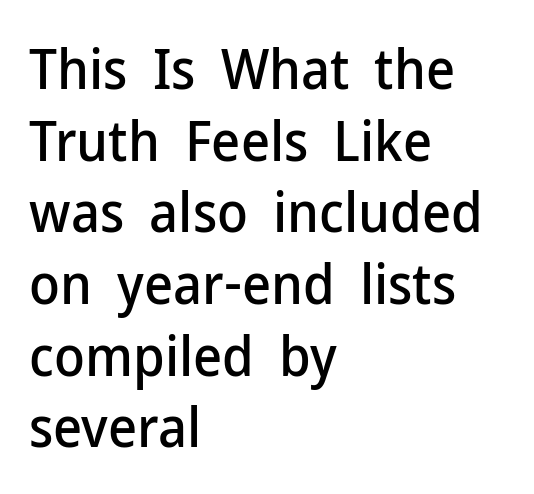
Q: Is the text italic (slanted)? A: No, it is upright.
Q: Is the typeface a serif or a sans-serif typeface? A: Sans-serif.
Q: Is the text underlined? A: No.
Q: How is the paragraph aligned? A: Left-aligned.
Q: Is the spacing between letters normal or unusually wide? A: Normal.
Q: Is the spacing between lines tight, normal or loose? A: Normal.
Q: Width (condensed, normal, or wide)? A: Normal.
Q: Stroke contrast? A: Low.
Q: x-height? A: Medium.
Q: Monospaced? A: No.
